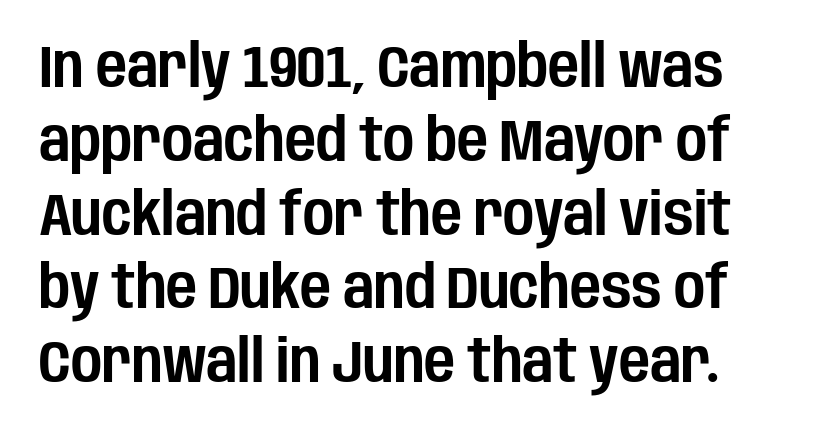
Nobody drew a line under any word here. Proportional: the letters do not fall into vertical columns. There is no visible air inserted between adjacent glyphs. Serif or sans? Sans — the stroke terminals are bare.
